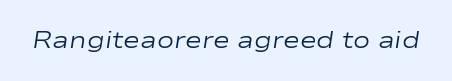
Short note: letters normally spaced. A typesetter would mark this as italic. The face looks like a standard text weight, possibly lighter. Lines of text with bare space underneath.
